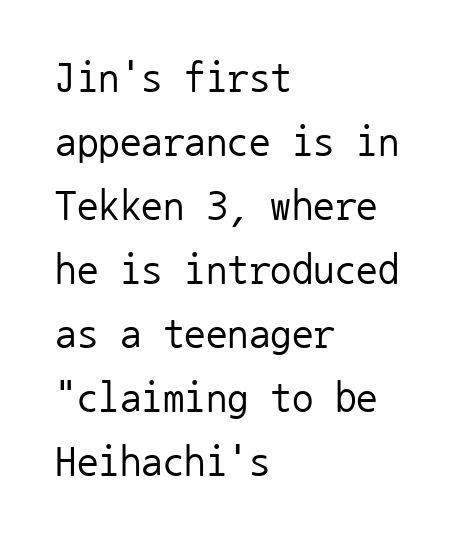
{"serif": "no", "italic": "no", "bold": "no", "weight": "regular", "width": "normal", "stroke_contrast": "low", "x_height": "medium", "monospaced": "yes", "underline": "no", "align": "left", "line_spacing": "normal", "line_spacing_ratio": 1.49, "letter_spacing": "normal", "letter_spacing_em": 0.0, "glyph_px": 43}
